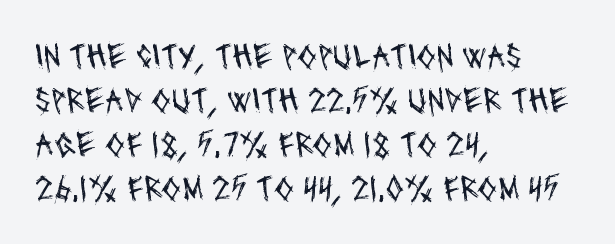
The passage is arranged the way most books set body copy — flush left. This sample uses a sans-serif face. This sample has the flowing, uneven cadence of proportional lettering. The font sits on the lighter half of the weight spectrum, regular included.
